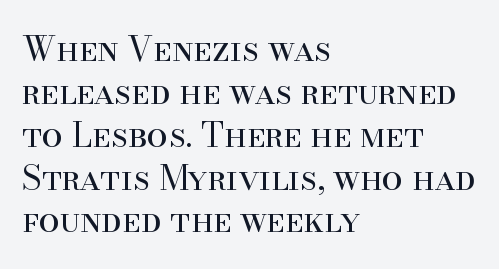
Q: Is the text bold? A: No.
Q: Is the text italic (slanted)? A: No, it is upright.
Q: Is the typeface a serif or a sans-serif typeface? A: Serif.
Q: Is the text underlined? A: No.
Q: How is the paragraph aligned? A: Left-aligned.
Q: Is the spacing between letters normal or unusually wide? A: Normal.
Q: Is the spacing between lines tight, normal or loose? A: Normal.
Q: Width (condensed, normal, or wide)? A: Normal.
Q: Stroke contrast? A: High.
Q: x-height? A: Small.
Q: Monospaced? A: No.
